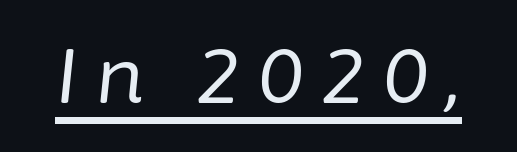
The image shows 77 px regular-weight type, italic (leaning right); set unusually wide letter spacing (+0.22 em), underlined; low stroke contrast and a medium x-height.
